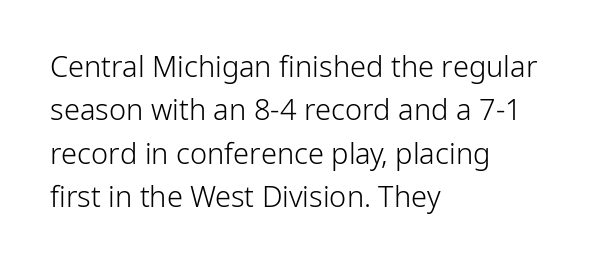
Q: Is the text bold? A: No.
Q: Is the text italic (slanted)? A: No, it is upright.
Q: Is the typeface a serif or a sans-serif typeface? A: Sans-serif.
Q: Is the text underlined? A: No.
Q: How is the paragraph aligned? A: Left-aligned.
Q: Is the spacing between letters normal or unusually wide? A: Normal.
Q: Is the spacing between lines tight, normal or loose? A: Normal.
Q: Width (condensed, normal, or wide)? A: Normal.
Q: Stroke contrast? A: Low.
Q: x-height? A: Medium.
Q: Monospaced? A: No.
